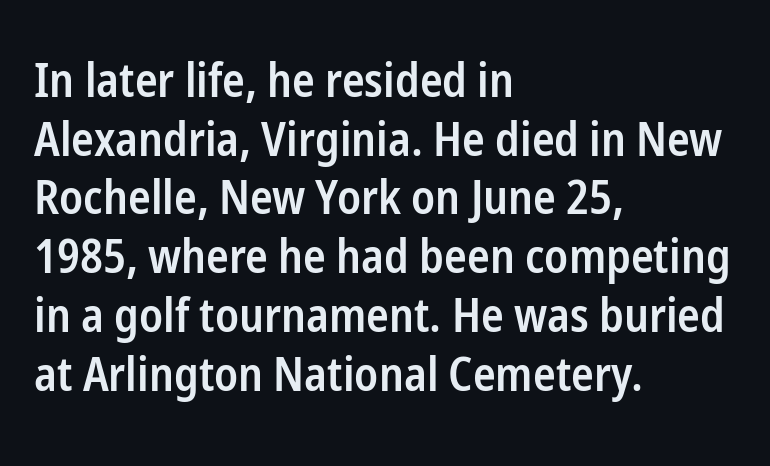
The image shows 47 px semibold, condensed sans-serif type, upright; set left-aligned, normal line spacing (1.25x), normal letter spacing, not underlined; low stroke contrast and a medium x-height.
